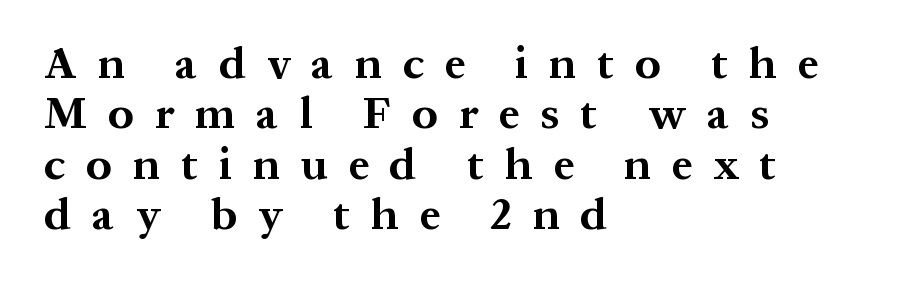
Q: Is the text bold? A: Yes.
Q: Is the text italic (slanted)? A: No, it is upright.
Q: Is the typeface a serif or a sans-serif typeface? A: Serif.
Q: Is the text underlined? A: No.
Q: How is the paragraph aligned? A: Left-aligned.
Q: Is the spacing between letters normal or unusually wide? A: Unusually wide.
Q: Is the spacing between lines tight, normal or loose? A: Tight.
Q: Width (condensed, normal, or wide)? A: Normal.
Q: Stroke contrast? A: Medium.
Q: x-height? A: Medium.
Q: Monospaced? A: No.
